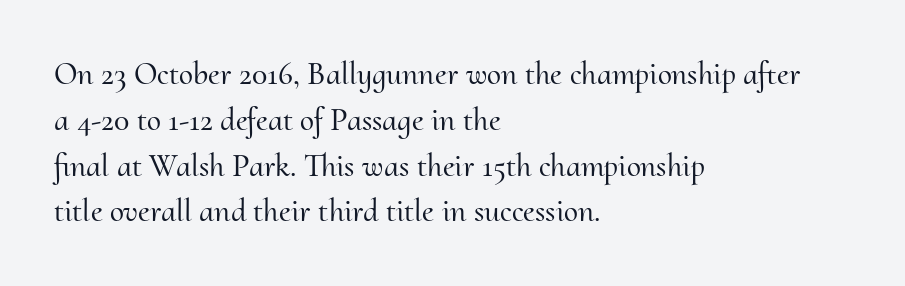
The glyphs in this specimen are seriffed. The rows are spaced the way most documents space them. The paragraph shown leans on its left margin. If you drew a line through each stem, it would be perfectly vertical. Plain, unruled lines of type. Spacing verdict: proportional, widths tailored to each character.
